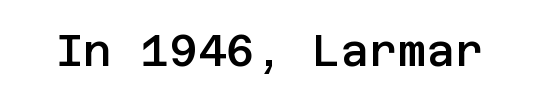
Q: Is the text bold? A: Semi-bold.
Q: Is the text italic (slanted)? A: No, it is upright.
Q: Is the typeface a serif or a sans-serif typeface? A: Sans-serif.
Q: Is the text underlined? A: No.
Q: Is the spacing between letters normal or unusually wide? A: Normal.
Q: Width (condensed, normal, or wide)? A: Normal.
Q: Stroke contrast? A: Low.
Q: x-height? A: Large.
